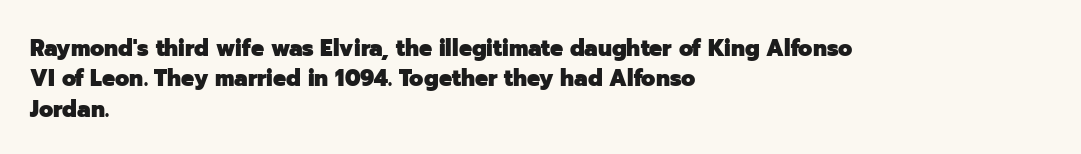
{"italic": "no", "bold": "yes", "underline": "no", "align": "left", "line_spacing": "normal", "line_spacing_ratio": 1.32, "letter_spacing": "normal", "letter_spacing_em": 0.0, "glyph_px": 23}
